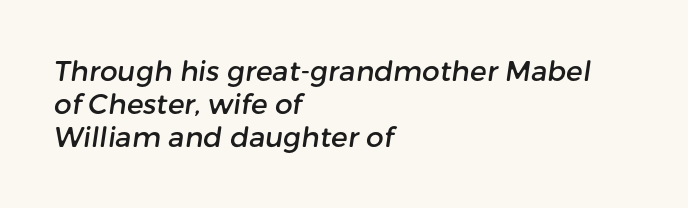
The image shows 28 px sans-serif type; set left-aligned, line spacing 1.17x, normal letter spacing, not underlined; low stroke contrast and a medium x-height.
